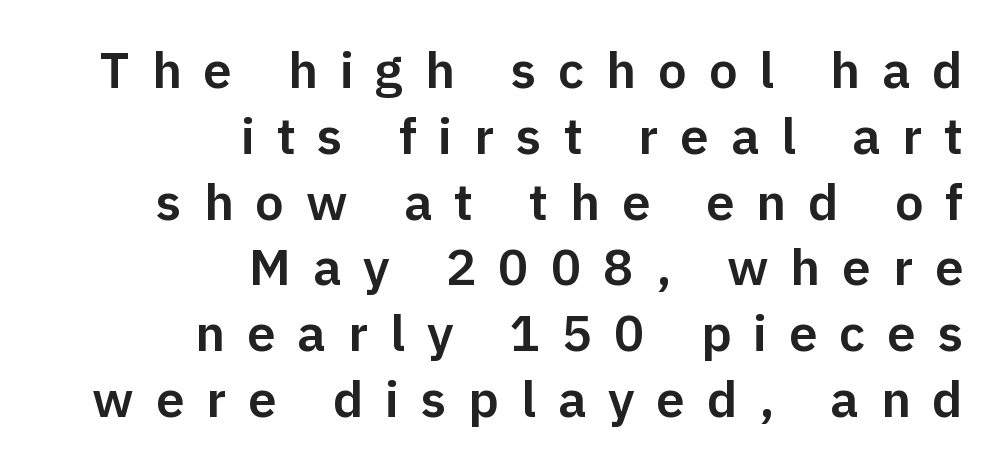
{"serif": "no", "italic": "no", "width": "normal", "stroke_contrast": "low", "x_height": "medium", "monospaced": "no", "underline": "no", "align": "right", "line_spacing": "normal", "line_spacing_ratio": 1.29, "letter_spacing": "wide", "letter_spacing_em": 0.43, "glyph_px": 51}
